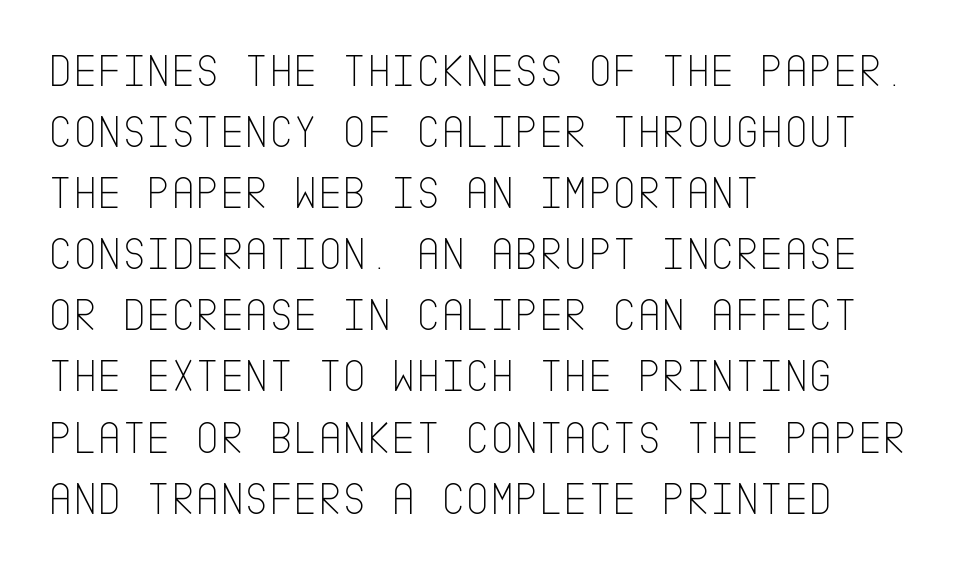
Any mark beneath the type? The region is blank. If you drew a line through each stem, it would be perfectly vertical. Short and long lines alike share a common starting point at left. Ink coverage per letter is moderate at most. The vertical gap from one line to the next is medium.
